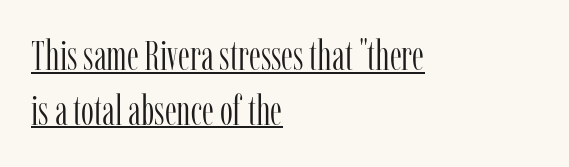
The image shows 41 px light, condensed serif type, upright; set left-aligned, normal line spacing (1.33x), normal letter spacing, underlined; low stroke contrast and a medium x-height.
